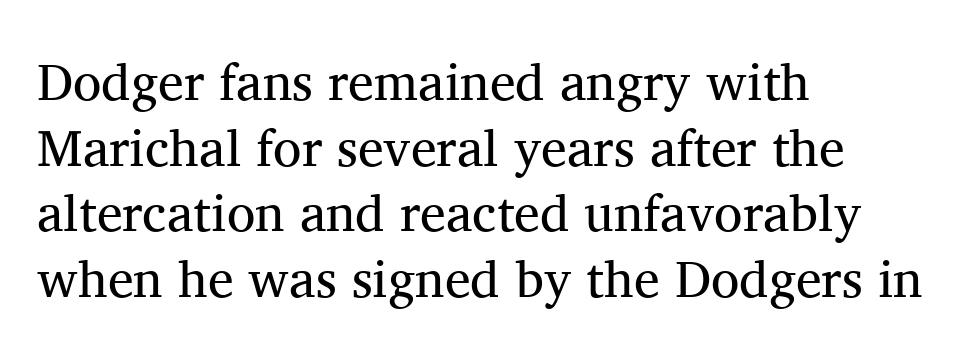
Caption: multi-line text, flush left, ragged right. The characters are drawn with everyday or finer stroke widths. The type family on display is of the serif kind. The specimen omits any rule beneath the text block's lines.
